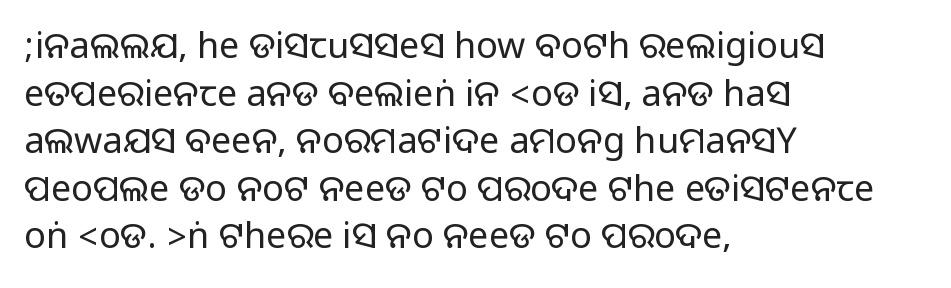
The letters sit at their default tracking, neither squeezed nor spread. Letterform terminals end flat and unadorned throughout the passage. Do the characters align in a grid? No, the font is proportional. Line starts are locked; line ends wander. Designer's note — italics off, roman on.
